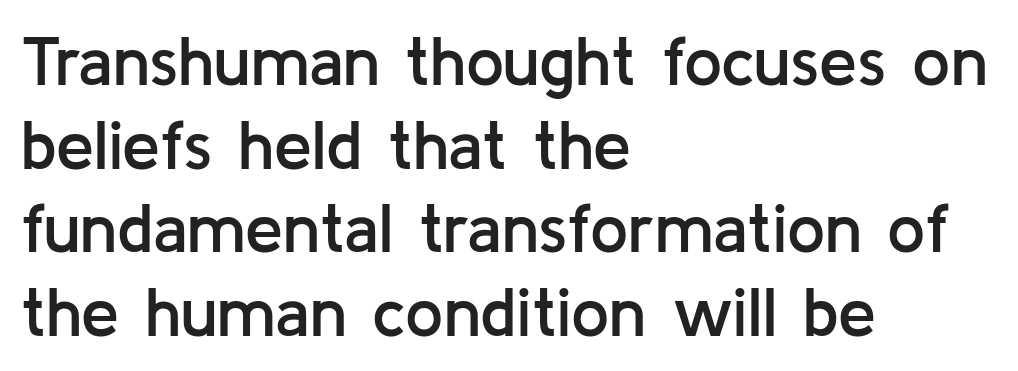
The image shows 68 px semibold sans-serif type, upright; set left-aligned, line spacing 1.23x, normal letter spacing, not underlined; low stroke contrast and a medium x-height.
